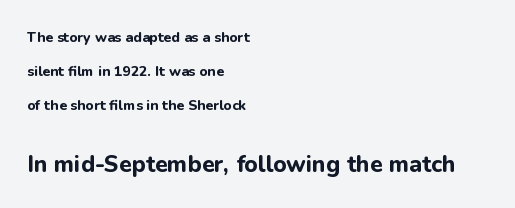
The image shows 23 px bold type, upright; set left-aligned, loose line spacing (2.44x), normal letter spacing, not underlined; the second (bottom) block is 1.64x larger.
